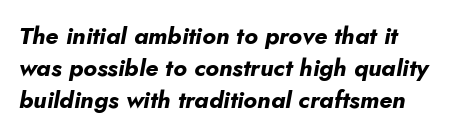
This sample uses an oblique cut, with every glyph tilted off the vertical. Regular leading. Type without underlining. The font is running at its bold setting.
